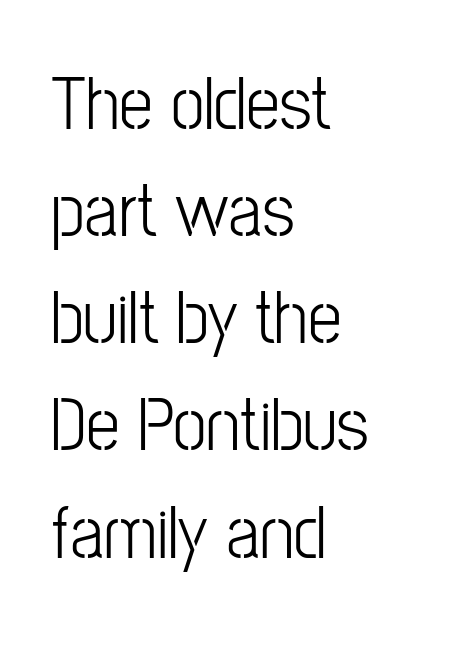
{"serif": "no", "italic": "no", "width": "condensed", "stroke_contrast": "low", "x_height": "medium", "monospaced": "no", "underline": "no", "align": "left", "line_spacing": "normal", "line_spacing_ratio": 1.41, "letter_spacing": "normal", "letter_spacing_em": 0.0, "glyph_px": 76}
